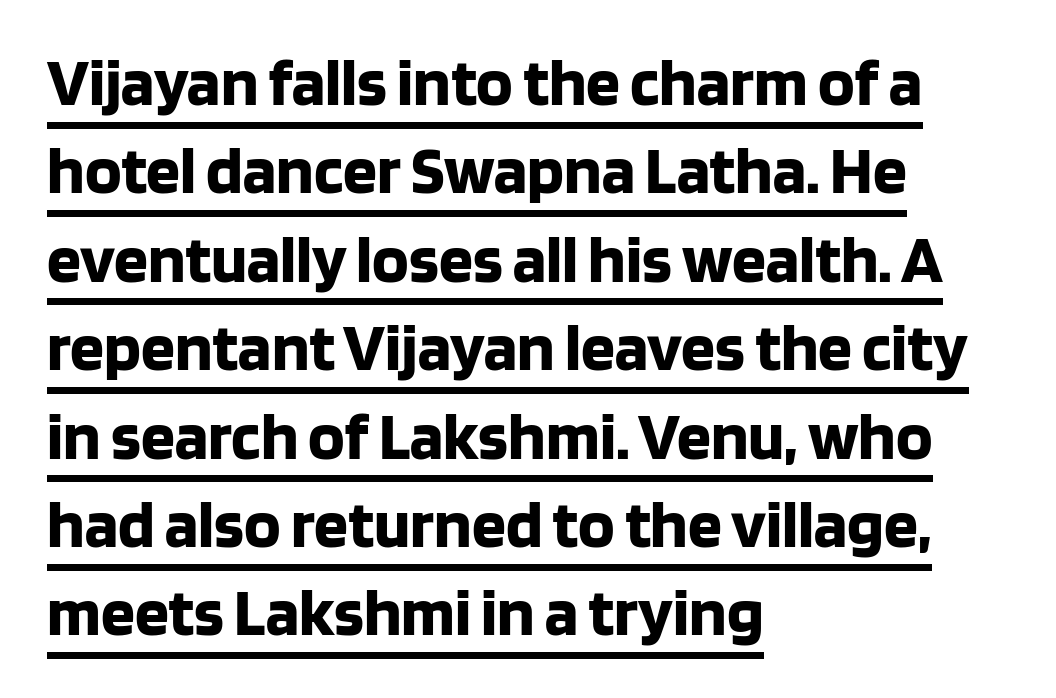
{"serif": "no", "italic": "no", "bold": "yes", "weight": "bold", "width": "normal", "stroke_contrast": "low", "x_height": "large", "monospaced": "no", "underline": "yes", "align": "left", "line_spacing": "normal", "line_spacing_ratio": 1.3, "letter_spacing": "normal", "letter_spacing_em": 0.0, "glyph_px": 68}
